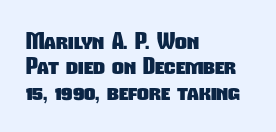
Horizontal alignment here is leftward, the default for most running prose. Each word holds together tightly as a unit, with standard inter-letter gaps. The letters are bold, with thick, heavy strokes. In terms of leading, this rendering errs on the cramped side.
